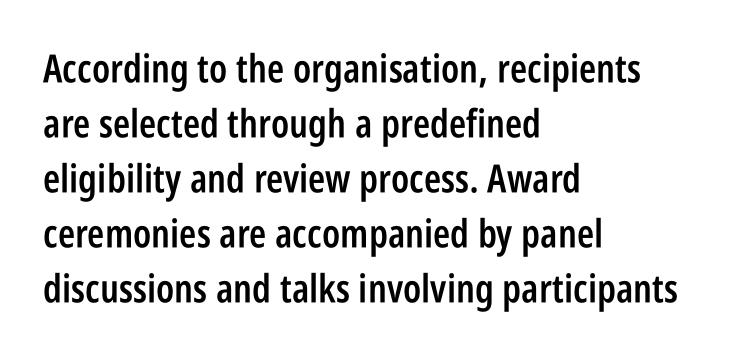
The image shows 39 px semibold, condensed sans-serif type, upright; set left-aligned, normal line spacing (1.41x), normal letter spacing, not underlined; low stroke contrast and a large x-height.
